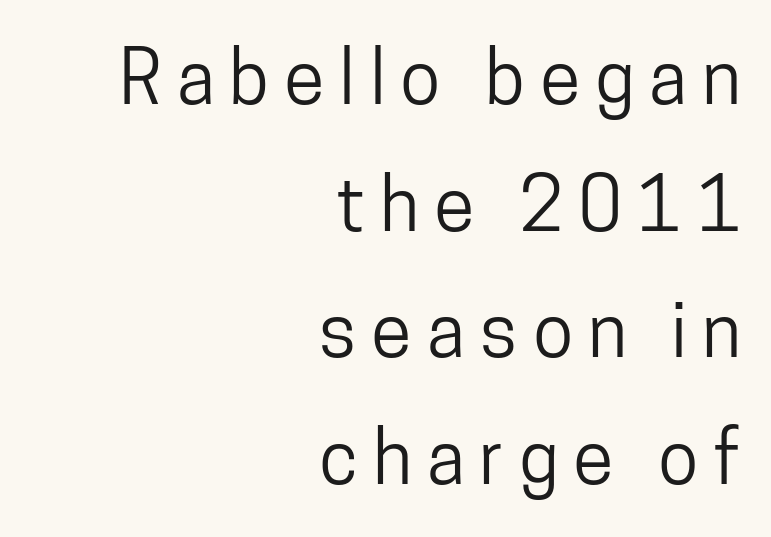
Q: Is the text italic (slanted)? A: No, it is upright.
Q: Is the typeface a serif or a sans-serif typeface? A: Sans-serif.
Q: Is the text underlined? A: No.
Q: How is the paragraph aligned? A: Right-aligned.
Q: Is the spacing between letters normal or unusually wide? A: Unusually wide.
Q: Width (condensed, normal, or wide)? A: Condensed.
Q: Stroke contrast? A: Low.
Q: x-height? A: Medium.
Q: Monospaced? A: No.
